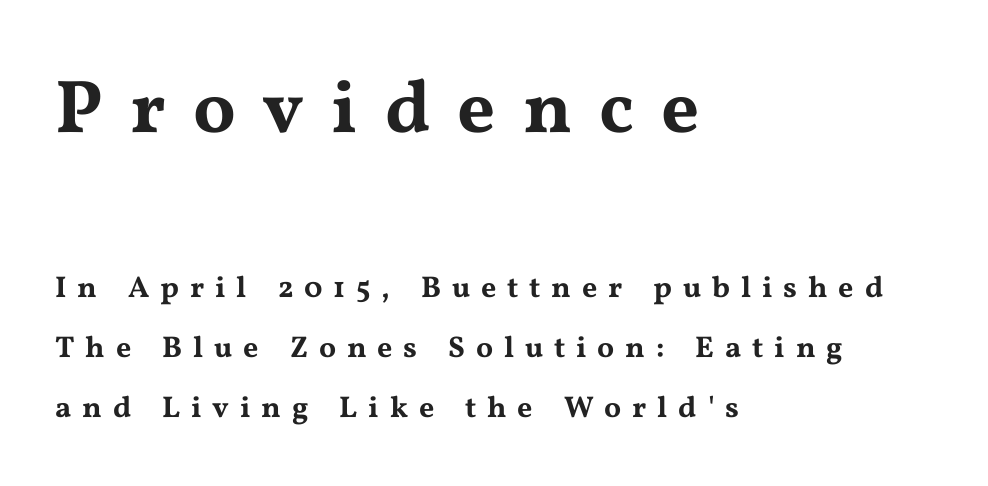
{"serif": "yes", "italic": "no", "width": "wide", "stroke_contrast": "medium", "x_height": "medium", "monospaced": "no", "underline": "no", "align": "left", "line_spacing": "loose", "line_spacing_ratio": 2.01, "letter_spacing": "wide", "letter_spacing_em": 0.36, "larger_block": "first", "size_ratio": 2.5, "glyph_px": 75}
